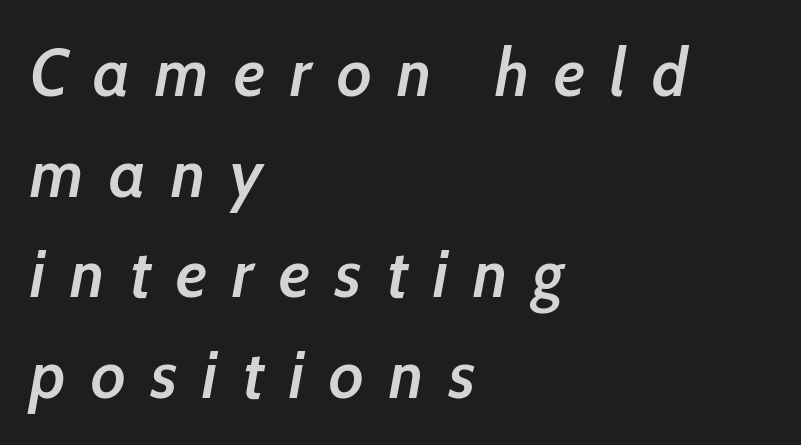
The rendering anchors every line to the left-hand side. Think of a printed novel: that variable character pitch is what you see here. Honestly, there is no underline to notice here at all. There's an unmistakable incline to the writing here. How are the letters spaced? Widely, with obvious added tracking. The font is running at a semibold setting, under full bold.
